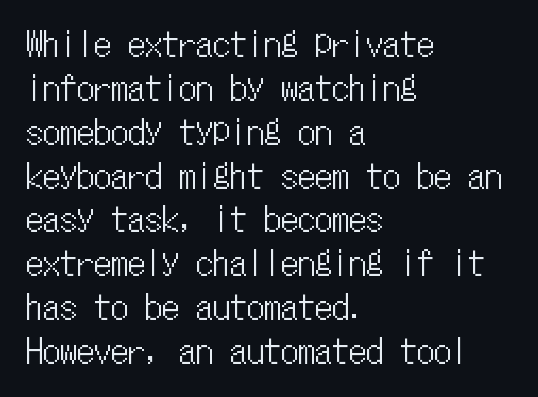
{"italic": "no", "width": "condensed", "stroke_contrast": "low", "x_height": "medium", "monospaced": "yes", "underline": "no", "align": "left", "line_spacing": "normal", "line_spacing_ratio": 1.29, "letter_spacing": "normal", "letter_spacing_em": 0.0, "glyph_px": 34}
